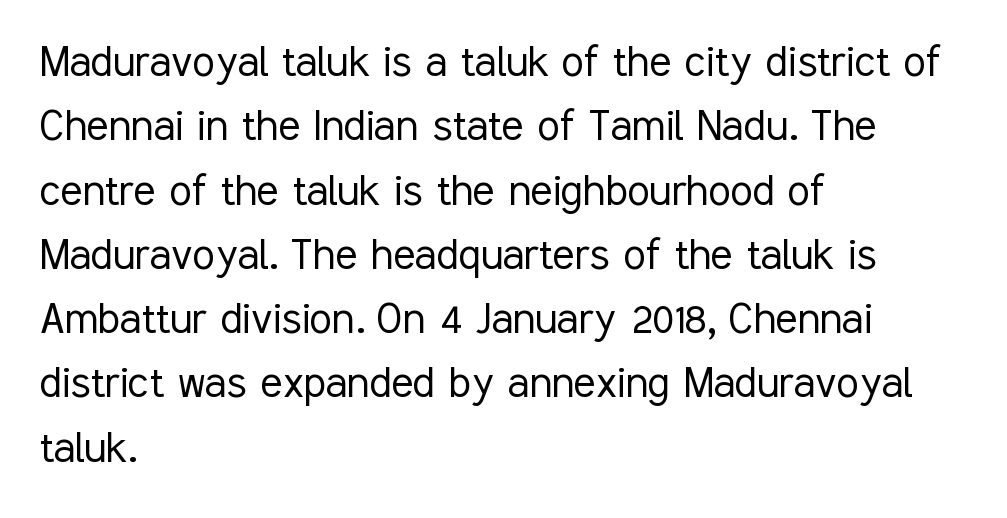
Q: Is the text bold? A: No.
Q: Is the text italic (slanted)? A: No, it is upright.
Q: Is the typeface a serif or a sans-serif typeface? A: Sans-serif.
Q: Is the text underlined? A: No.
Q: How is the paragraph aligned? A: Left-aligned.
Q: Is the spacing between letters normal or unusually wide? A: Normal.
Q: Is the spacing between lines tight, normal or loose? A: Normal.
Q: Width (condensed, normal, or wide)? A: Condensed.
Q: Stroke contrast? A: Low.
Q: x-height? A: Medium.
Q: Monospaced? A: No.
